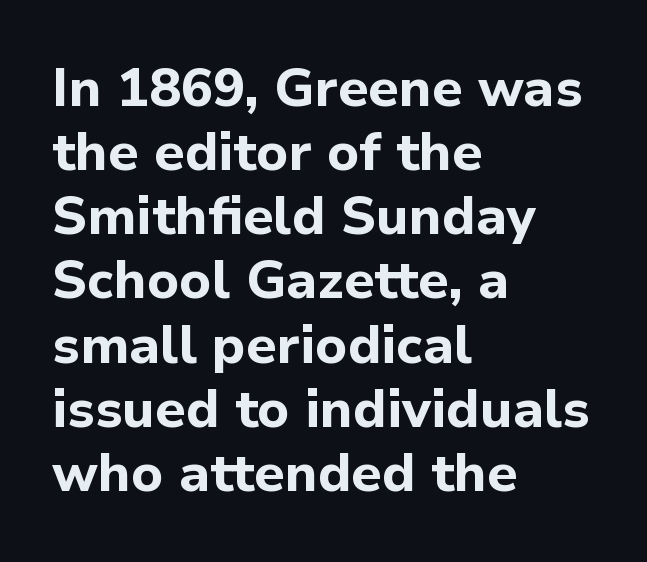
{"serif": "no", "italic": "no", "bold": "yes", "weight": "bold", "width": "normal", "stroke_contrast": "low", "x_height": "medium", "monospaced": "no", "underline": "no", "align": "left", "line_spacing_ratio": 1.21, "letter_spacing": "normal", "letter_spacing_em": 0.0, "glyph_px": 53}
